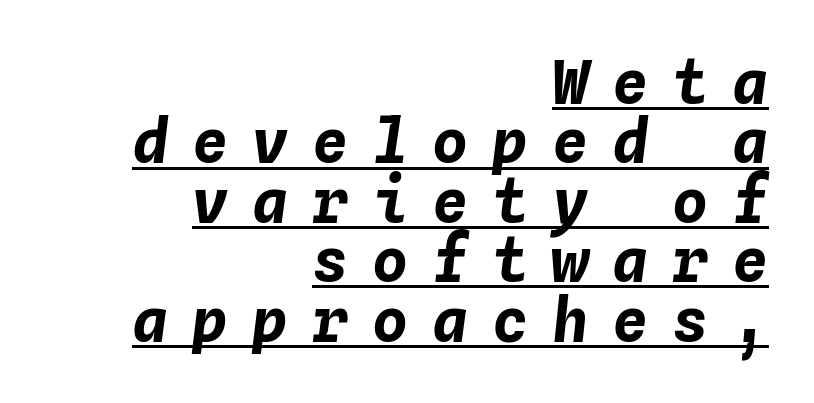
Q: Is the text bold? A: Yes.
Q: Is the text italic (slanted)? A: Yes, it leans right by about 4 degrees.
Q: Is the text underlined? A: Yes.
Q: How is the paragraph aligned? A: Right-aligned.
Q: Is the spacing between letters normal or unusually wide? A: Unusually wide.
Q: Is the spacing between lines tight, normal or loose? A: Tight.
Q: Width (condensed, normal, or wide)? A: Normal.
Q: Stroke contrast? A: Low.
Q: x-height? A: Medium.
Q: Monospaced? A: Yes.
